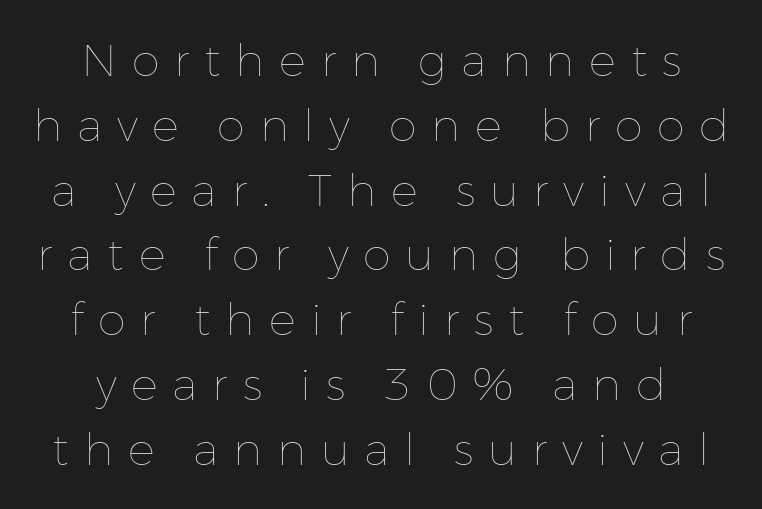
{"italic": "no", "bold": "no", "weight": "thin", "width": "normal", "stroke_contrast": "low", "x_height": "medium", "monospaced": "no", "underline": "no", "line_spacing": "normal", "line_spacing_ratio": 1.44, "letter_spacing": "wide", "letter_spacing_em": 0.33, "glyph_px": 45}
